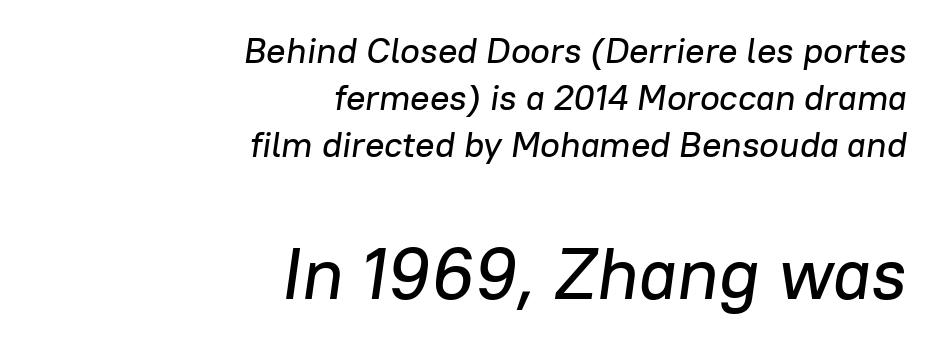
The image shows 73 px text type, italic (leaning right); set right-aligned, normal line spacing (1.3x), normal letter spacing, not underlined; the second (bottom) block is 2.03x larger; low stroke contrast and a medium x-height.
